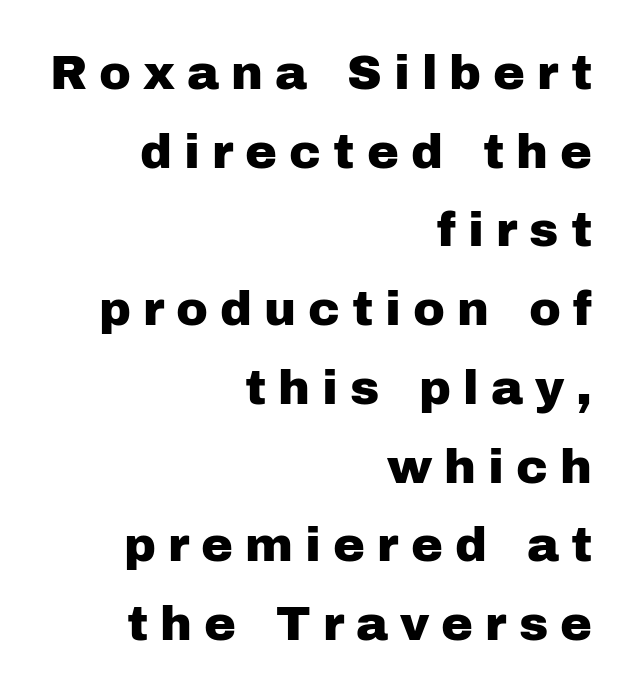
{"serif": "no", "italic": "no", "width": "normal", "stroke_contrast": "low", "x_height": "medium", "monospaced": "no", "underline": "no", "align": "right", "line_spacing": "normal", "line_spacing_ratio": 1.64, "letter_spacing": "wide", "letter_spacing_em": 0.25, "glyph_px": 48}
